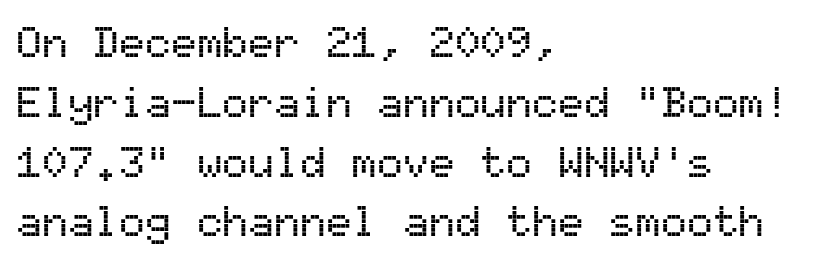
The letters march in equal steps, a hallmark of fixed-pitch type. Nobody touched the tracking dial on this one. Each line starts at the same left margin while the right side varies. Does the lettering tilt? It doesn't — this is upright. Serif or sans? Sans — the stroke terminals are bare.
